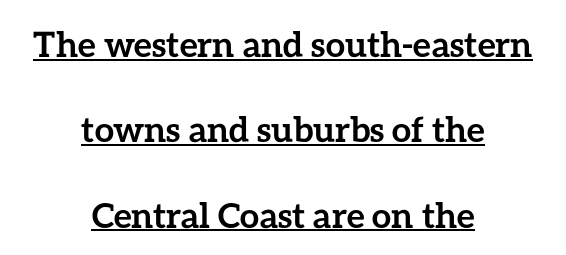
{"italic": "no", "bold": "yes", "weight": "semibold", "width": "normal", "stroke_contrast": "low", "x_height": "medium", "monospaced": "no", "underline": "yes", "align": "center", "line_spacing": "loose", "line_spacing_ratio": 2.44, "letter_spacing": "normal", "letter_spacing_em": 0.0, "glyph_px": 35}
